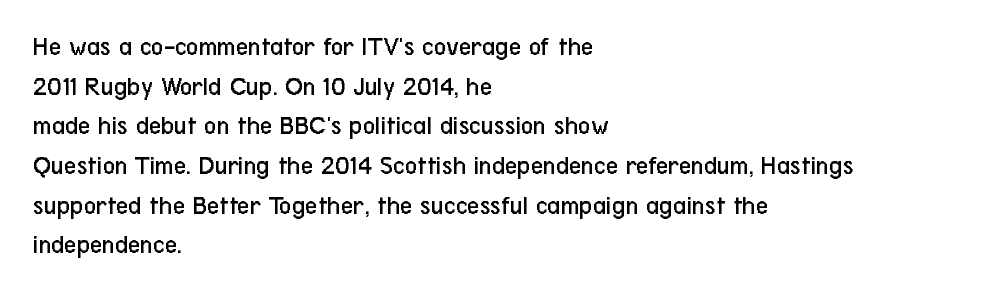
The image shows 27 px text type, upright; set left-aligned, normal line spacing (1.47x), normal letter spacing, not underlined.
